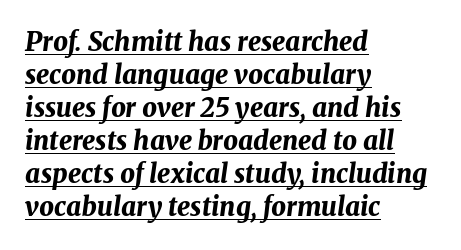
Decoration check: the copy is underlined. Rows of type keep a routine distance in the vertical direction. Heft: maximum for text — a bold. Quick note: italic. Casual observation: everything's shoved over to the left.
